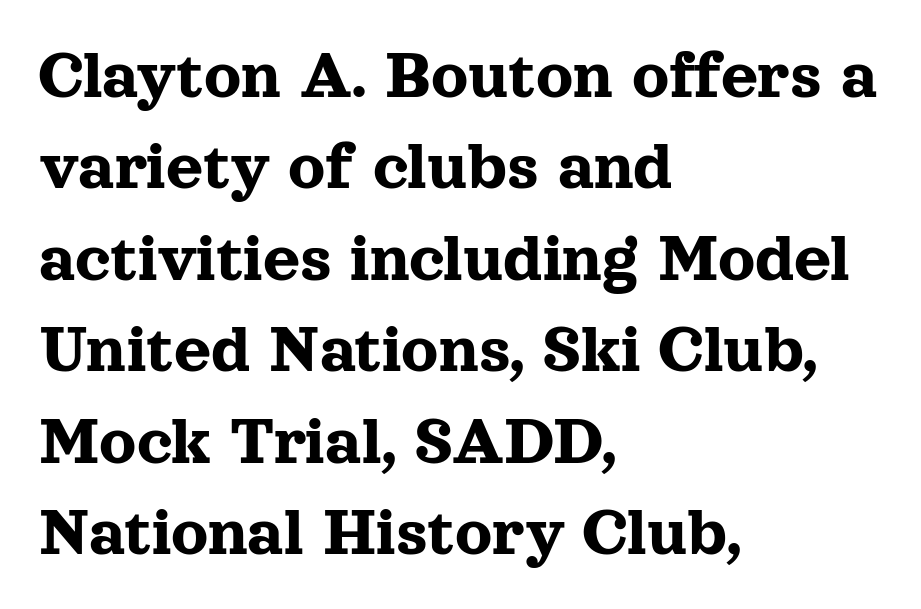
{"serif": "yes", "italic": "no", "width": "normal", "x_height": "medium", "monospaced": "no", "underline": "no", "align": "left", "line_spacing": "normal", "line_spacing_ratio": 1.27, "letter_spacing": "normal", "letter_spacing_em": 0.0, "glyph_px": 72}
